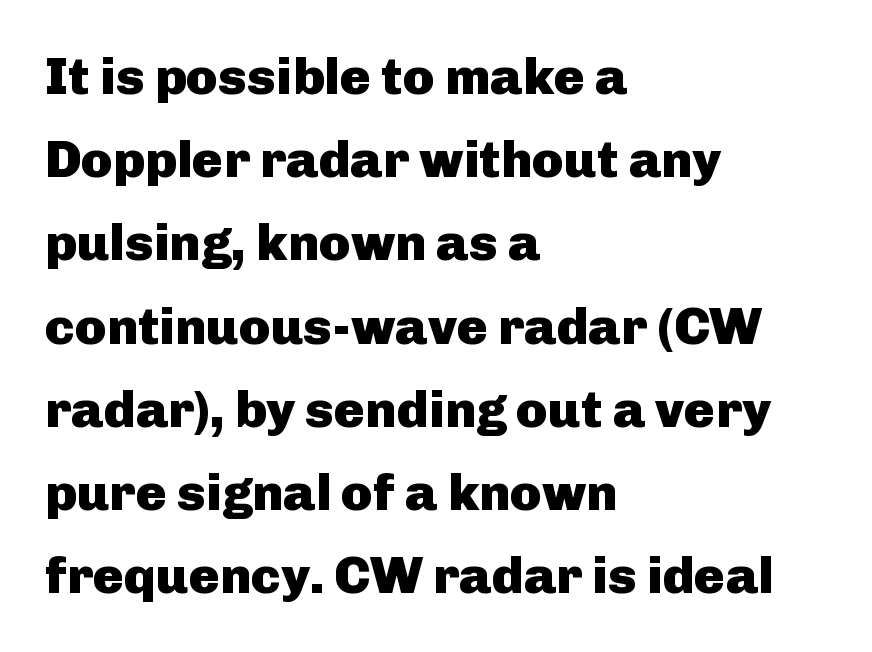
Q: Is the text bold? A: Yes.
Q: Is the text italic (slanted)? A: No, it is upright.
Q: Is the typeface a serif or a sans-serif typeface? A: Sans-serif.
Q: Is the text underlined? A: No.
Q: How is the paragraph aligned? A: Left-aligned.
Q: Is the spacing between letters normal or unusually wide? A: Normal.
Q: Is the spacing between lines tight, normal or loose? A: Normal.
Q: Width (condensed, normal, or wide)? A: Normal.
Q: Stroke contrast? A: Low.
Q: x-height? A: Medium.
Q: Monospaced? A: No.
